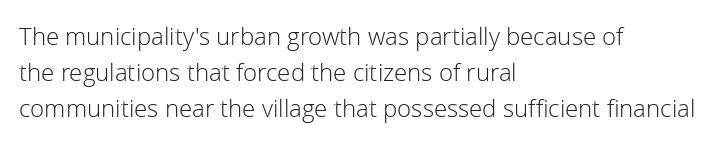
The image shows 24 px text type, upright; set left-aligned, normal line spacing (1.49x), normal letter spacing, not underlined.
